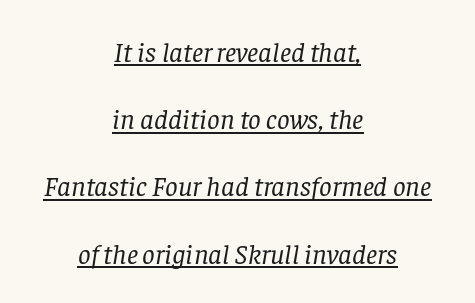
The specimen reads as italic at a glance. Does extra space separate the letters? No, they use regular spacing. Each line is balanced around a shared central axis. Summary of vertical rhythm: relaxed, with wide interline spacing. Stroke thickness stays within the range of a standard reading face or lighter. A serif font was chosen for this passage.
